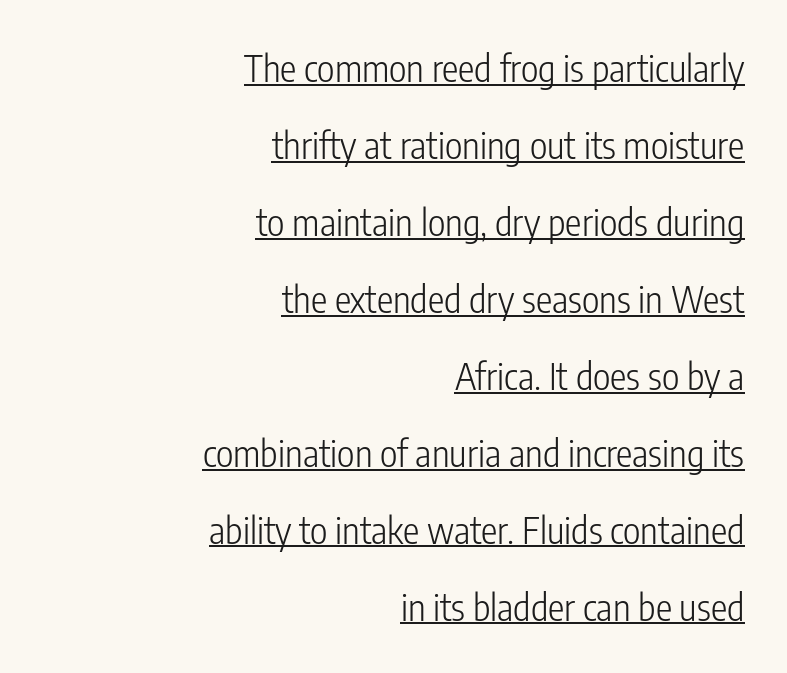
Grotesque or geometric, the face here clearly has no serifs. The passage shown has conventional tracking throughout. Each line of the rendering has a horizontal stroke beneath the glyphs. How would I describe the line gaps? Wide and relaxed. The lines are quadded right. This is roman type, the default non-slanted kind.
